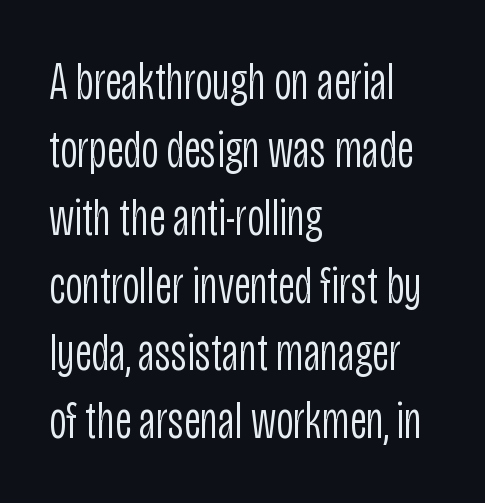
Q: Is the text bold? A: No.
Q: Is the text italic (slanted)? A: No, it is upright.
Q: Is the typeface a serif or a sans-serif typeface? A: Sans-serif.
Q: Is the text underlined? A: No.
Q: How is the paragraph aligned? A: Left-aligned.
Q: Is the spacing between letters normal or unusually wide? A: Normal.
Q: Is the spacing between lines tight, normal or loose? A: Normal.
Q: Width (condensed, normal, or wide)? A: Condensed.
Q: Stroke contrast? A: Low.
Q: x-height? A: Large.
Q: Monospaced? A: No.
